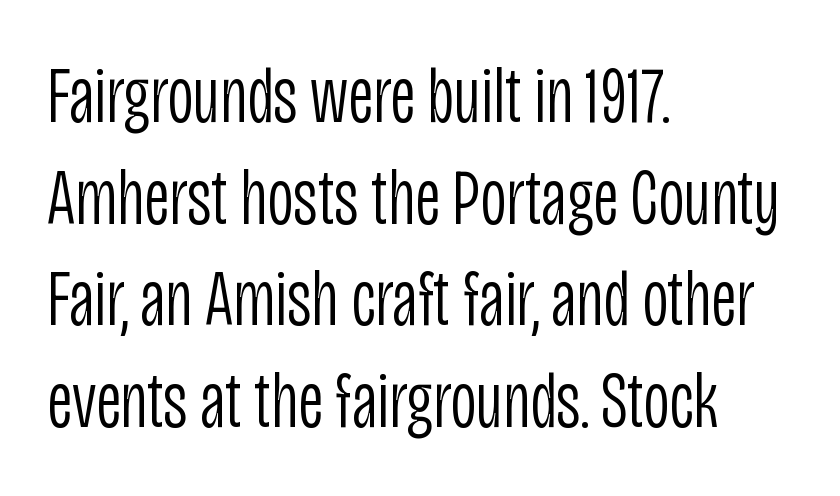
The image shows 80 px light, condensed sans-serif type, upright; set left-aligned, normal line spacing (1.27x), normal letter spacing, not underlined; low stroke contrast and a large x-height.
